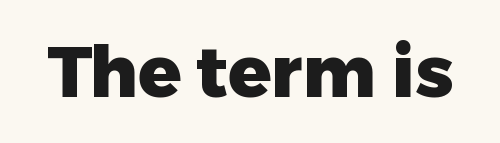
A typesetter would call this proportional, since set widths differ per character. The area under the type is left untouched. Unlike a traditional serif, this face leaves its strokes unadorned. Summary of weight: heavy, a full bold. The letterforms sit shoulder to shoulder at normal distance. Quick note: not italic, upright.
